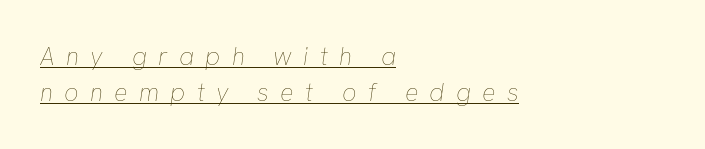
Loose tracking; the words dissolve into strings of separated letters. Italic: yes, the glyphs are oblique. Compared with undecorated copy, this sample adds a rule below the words. Does the copy run flush right? No — it runs flush left. Compared with typical paragraphs, the rows here are spaced about the same.
